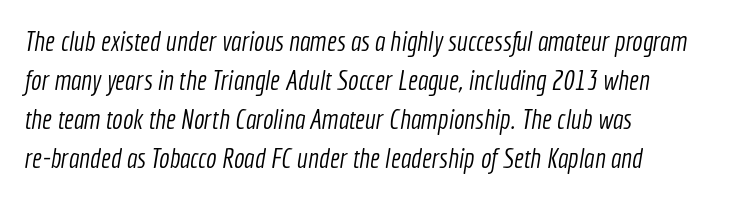
Q: Is the text bold? A: No.
Q: Is the typeface a serif or a sans-serif typeface? A: Sans-serif.
Q: Is the text underlined? A: No.
Q: How is the paragraph aligned? A: Left-aligned.
Q: Is the spacing between letters normal or unusually wide? A: Normal.
Q: Is the spacing between lines tight, normal or loose? A: Normal.
Q: Width (condensed, normal, or wide)? A: Condensed.
Q: x-height? A: Medium.
Q: Monospaced? A: No.
